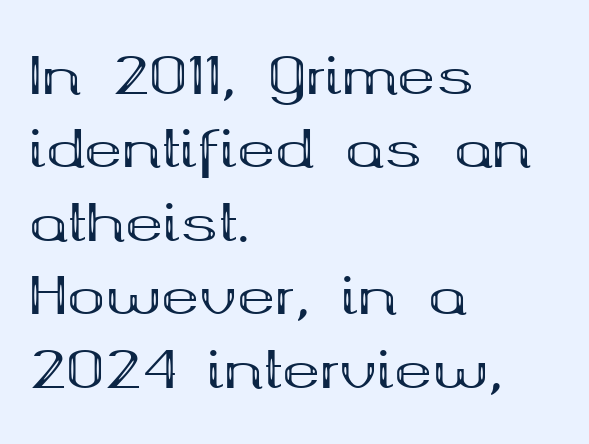
{"serif": "yes", "italic": "no", "bold": "yes", "weight": "bold", "width": "wide", "stroke_contrast": "medium", "x_height": "medium", "monospaced": "no", "underline": "no", "align": "left", "line_spacing": "normal", "line_spacing_ratio": 1.44, "letter_spacing": "normal", "letter_spacing_em": 0.0, "glyph_px": 51}
